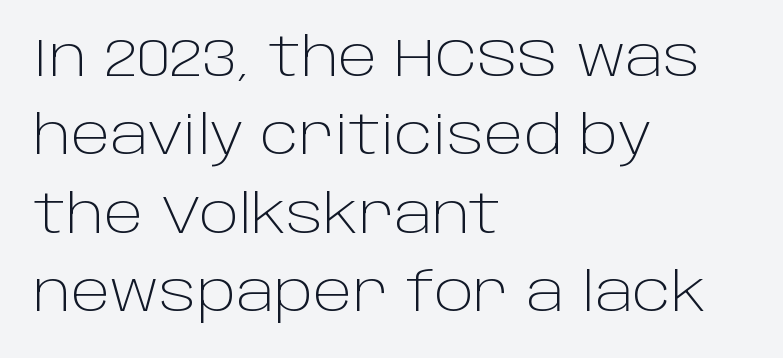
{"serif": "no", "italic": "no", "bold": "no", "weight": "light", "width": "normal", "stroke_contrast": "low", "x_height": "large", "monospaced": "no", "underline": "no", "align": "left", "line_spacing": "normal", "line_spacing_ratio": 1.48, "letter_spacing": "normal", "letter_spacing_em": 0.0, "glyph_px": 53}
